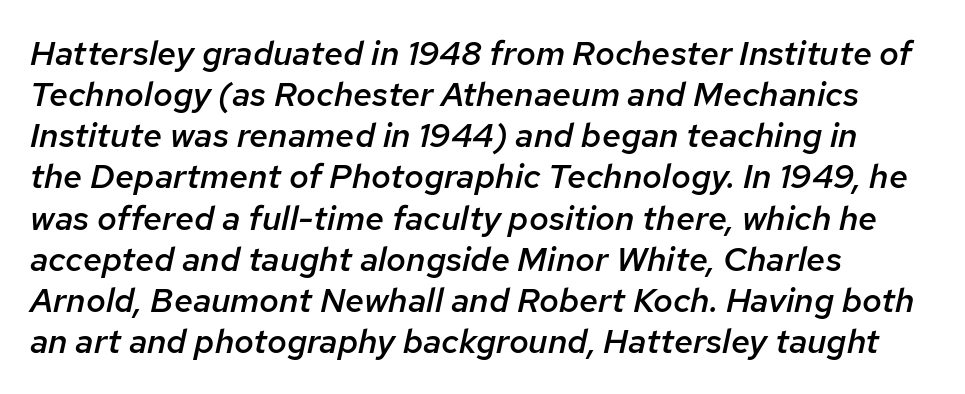
Bold? Not quite — semibold, heavier than regular but stopping short. Characters follow at the spacing the type designer built in. Layout note: lines flush left. Check the space under the baseline: it is left empty. Looks like regular typesetting: each glyph gets only the width it needs. The text carries the slant typical of an italic or oblique font.
